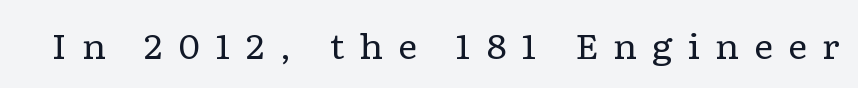
{"serif": "yes", "italic": "no", "bold": "no", "weight": "regular", "width": "wide", "stroke_contrast": "low", "x_height": "medium", "monospaced": "no", "underline": "no", "letter_spacing": "wide", "letter_spacing_em": 0.43, "glyph_px": 34}
